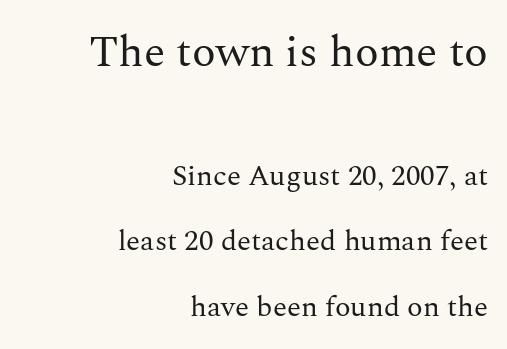
The gap between lines stays unmarked. Weight class: somewhere from thin through regular. Each letter keeps its own natural width here, so spacing adapts to shape. These two chunks differ in scale, with the top chunk taking the larger measure. In terms of letterspacing, this is plain default setting. A serif font was chosen for this passage.
